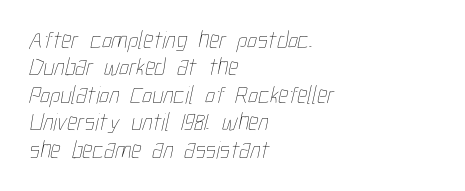
Where is the straight margin? On the left. Vertical spacing — tight. The glyphs are unaccompanied by any horizontal stroke below them. No heavy texture on the line: the type isn't bold. The gaps between neighbouring characters are ordinary and unremarkable.
